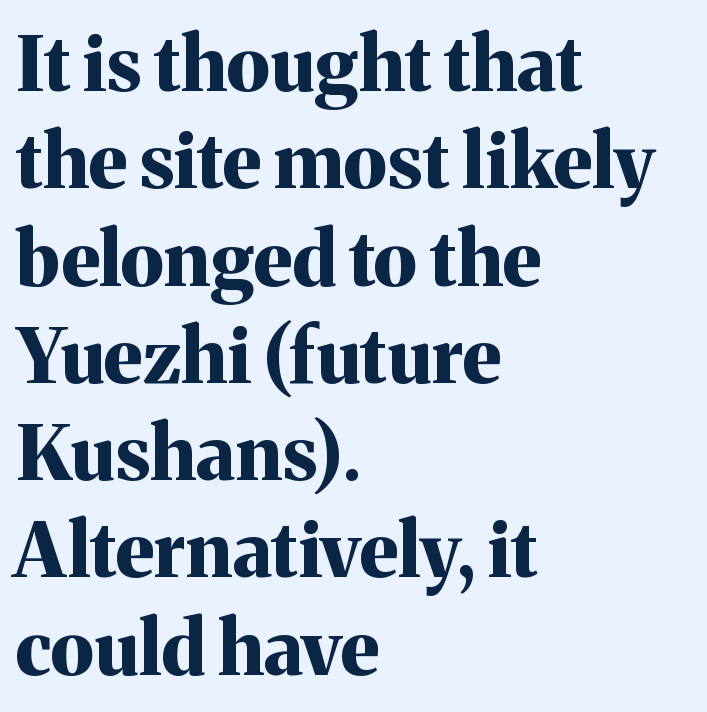
{"serif": "yes", "italic": "no", "bold": "yes", "weight": "bold", "width": "normal", "stroke_contrast": "medium", "x_height": "medium", "monospaced": "no", "underline": "no", "align": "left", "line_spacing": "normal", "line_spacing_ratio": 1.28, "letter_spacing": "normal", "letter_spacing_em": 0.0, "glyph_px": 76}
